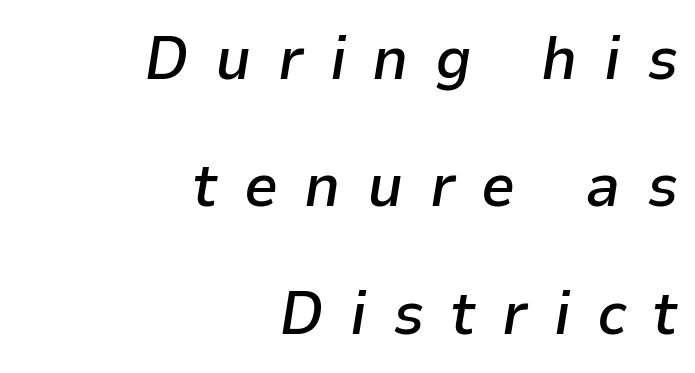
Descender tails drop into unmarked territory. There's an unmistakable incline to the writing here. Look at the stroke-to-counter ratio: somewhat heavy, a semibold. You could fit nearly another row in the gap between these rows. A typesetter would call this proportional, since set widths differ per character.
